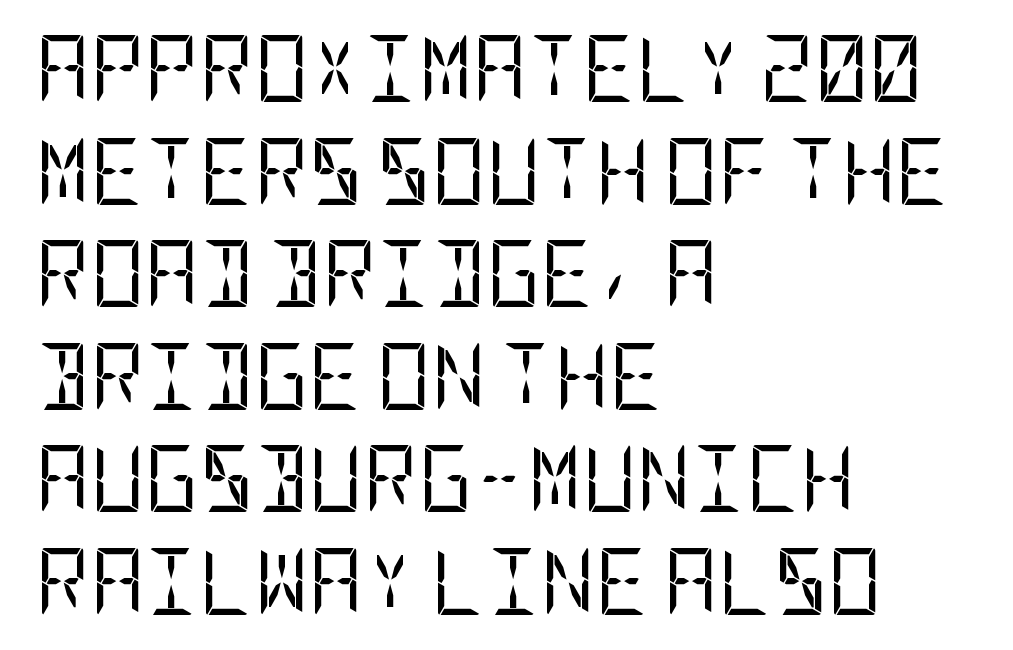
Q: Is the text bold? A: No.
Q: Is the text italic (slanted)? A: No, it is upright.
Q: Is the typeface a serif or a sans-serif typeface? A: Sans-serif.
Q: Is the text underlined? A: No.
Q: How is the paragraph aligned? A: Left-aligned.
Q: Is the spacing between letters normal or unusually wide? A: Normal.
Q: Is the spacing between lines tight, normal or loose? A: Normal.
Q: Width (condensed, normal, or wide)? A: Condensed.
Q: Stroke contrast? A: Low.
Q: x-height? A: Large.
